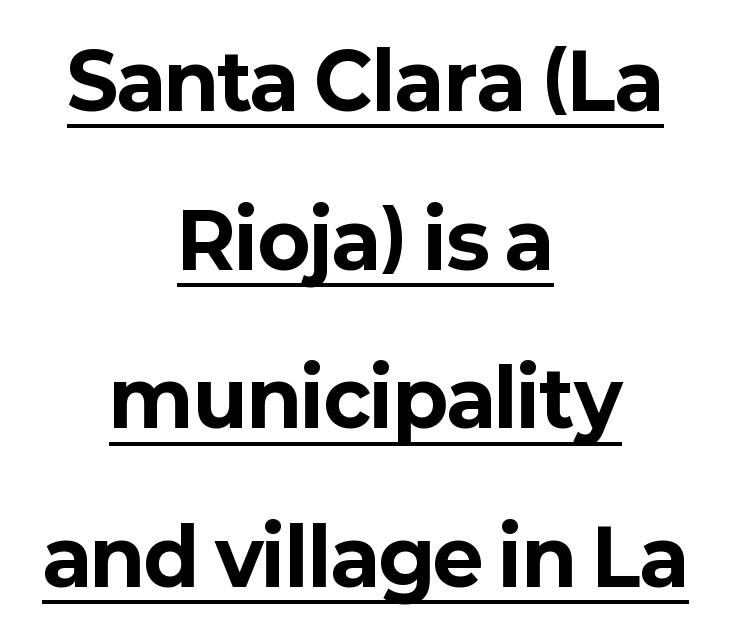
Q: Is the text bold? A: Yes.
Q: Is the text italic (slanted)? A: No, it is upright.
Q: Is the typeface a serif or a sans-serif typeface? A: Sans-serif.
Q: Is the text underlined? A: Yes.
Q: How is the paragraph aligned? A: Centered.
Q: Is the spacing between letters normal or unusually wide? A: Normal.
Q: Is the spacing between lines tight, normal or loose? A: Loose.
Q: Width (condensed, normal, or wide)? A: Normal.
Q: Stroke contrast? A: Low.
Q: x-height? A: Medium.
Q: Monospaced? A: No.
